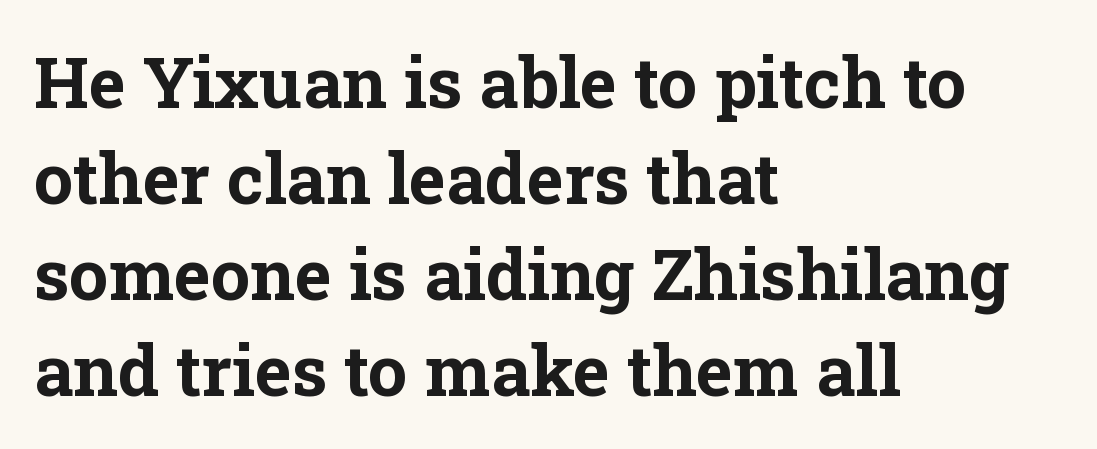
What weight is shown? A full bold with thick strokes. Every row of glyphs begins at an identical x-position on the left. Rendered with straight, roman letterforms. Glance below the letters and you will spot only blank space. Caption: standard tracking, unaltered.
